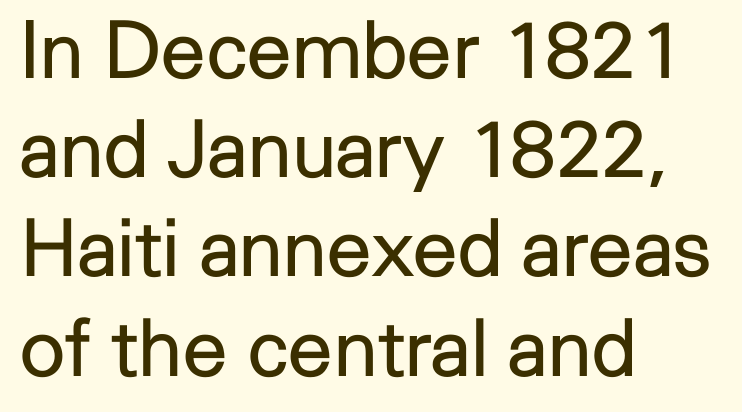
Q: Is the text bold? A: No.
Q: Is the text italic (slanted)? A: No, it is upright.
Q: Is the typeface a serif or a sans-serif typeface? A: Sans-serif.
Q: Is the text underlined? A: No.
Q: How is the paragraph aligned? A: Left-aligned.
Q: Is the spacing between letters normal or unusually wide? A: Normal.
Q: Width (condensed, normal, or wide)? A: Normal.
Q: Stroke contrast? A: Low.
Q: x-height? A: Medium.
Q: Monospaced? A: No.
